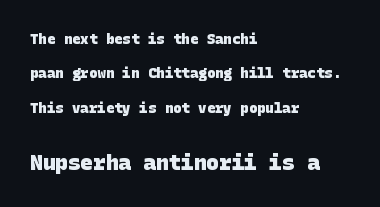
This layout puts the modest block above and the oversized block below. This sample uses plain, unmodified letter spacing. A classic flush-left, rag-right setting is used for this passage. The space beneath each line is pristine and unruled. Line spacing here is loose.
